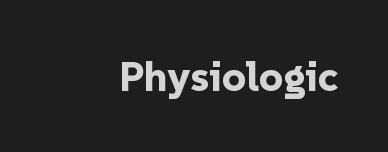
Clear beneath every line of the passage. What kind of face is this? One without serifs — a sans. Is the type bold? Yes — the strokes are clearly thick and heavy. Think of a printed novel: that variable character pitch is what you see here. The specimen reads as upright at a glance.
